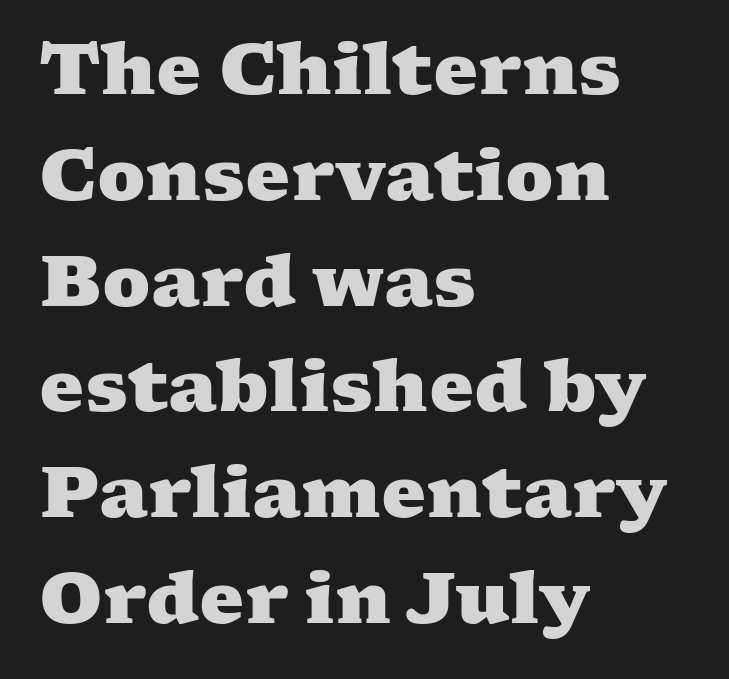
Typesetter's note: full bold, strokes at maximum text heaviness. Serifs: yes, visible at the terminals of the letterforms. A normal amount of white space separates one row of letters from the next. Letter spacing: default. Which margin do the lines hug? The left one — the right edge is uneven. Think of a printed novel: that variable character pitch is what you see here.
